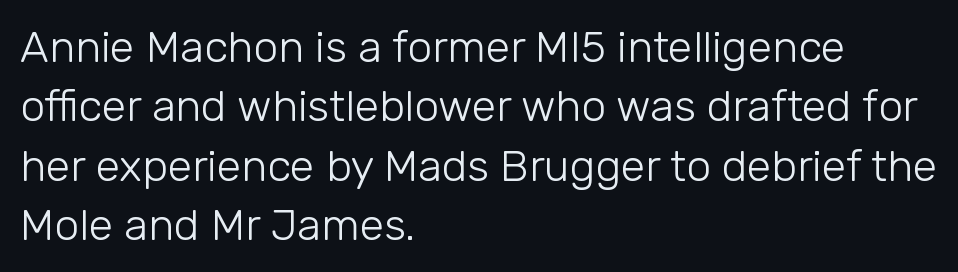
The face used here is proportionally spaced, like ordinary book or web type. Serif or sans? Sans — the stroke terminals are bare. The letterforms sit at book weight or below. Each line starts at the same left margin while the right side varies. Glance below the letters and you will spot only blank space.
